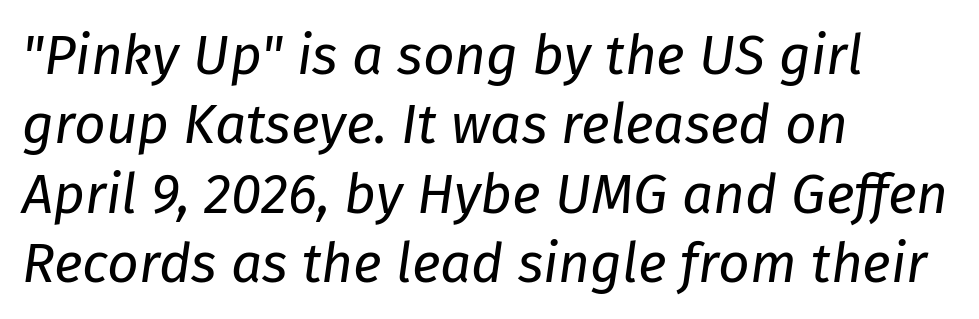
The image shows 55 px regular-weight type, italic (leaning right); set left-aligned, normal line spacing (1.26x), normal letter spacing, not underlined; low stroke contrast and a medium x-height.
